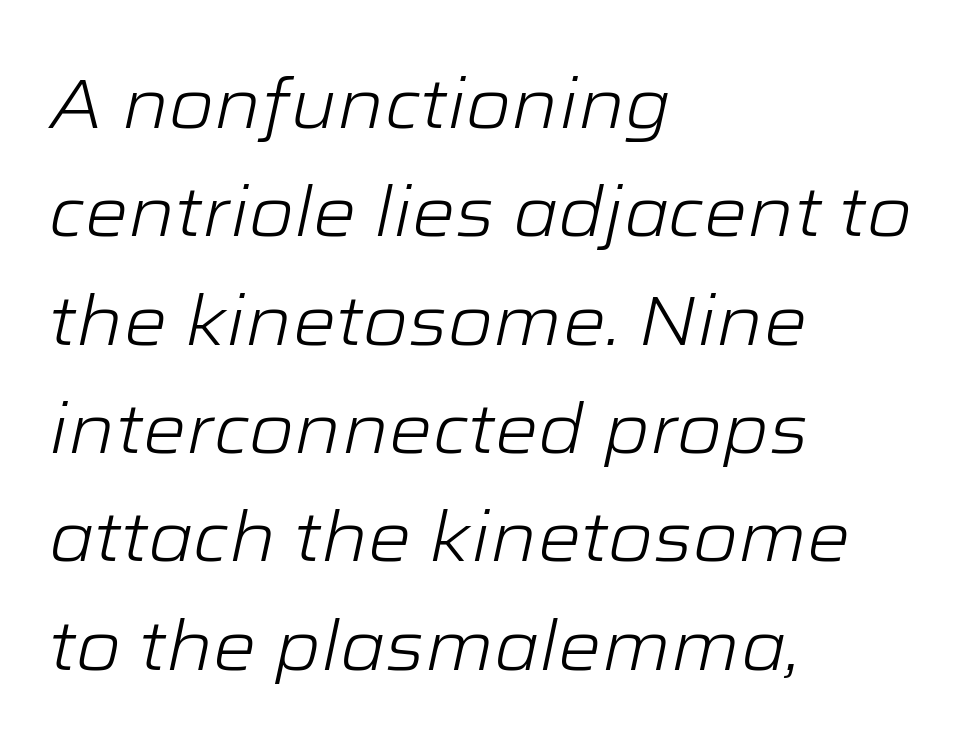
Words appear dense and cohesive because spacing is normal. Slant detected: the letters are inclined. A clean baseline with only descenders dipping below it. These lines are set flush left with a ragged right edge.
